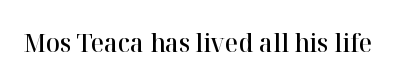
Ascenders rise straight up at ninety degrees. The typesetting leans somewhat heavy: a semibold. Observe the ordinary spacing: letters are neighbours, not strangers. Only glyphs here, with clear space below each row.
